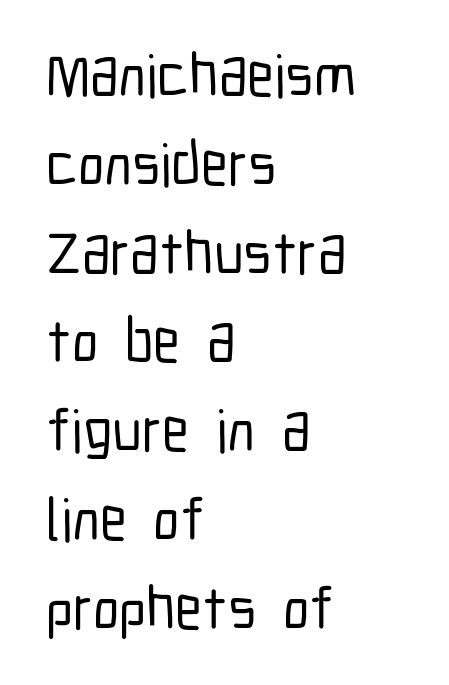
Vertically, the passage feels balanced, rows spaced as you'd expect. Type style note: lacks serifs. The face used here is proportionally spaced, like ordinary book or web type. A bare baseline throughout the passage. The typesetter chose a ragged-right arrangement here.
